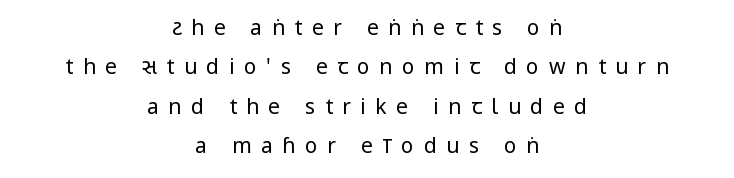
Q: Is the text bold? A: No.
Q: Is the text italic (slanted)? A: No, it is upright.
Q: Is the text underlined? A: No.
Q: How is the paragraph aligned? A: Centered.
Q: Is the spacing between letters normal or unusually wide? A: Unusually wide.
